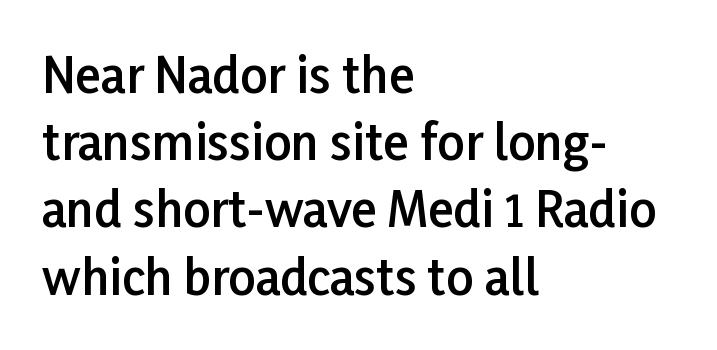
If you measured baseline to baseline, you'd find a middling distance. The type is set solid horizontally, with unmodified tracking. In terms of posture, this sample is upright. This sample has the flowing, uneven cadence of proportional lettering.
